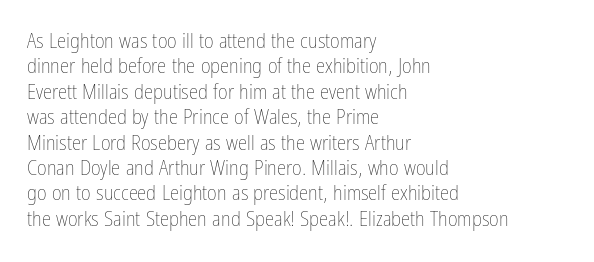
The image shows 21 px text type, upright; set left-aligned, line spacing 1.21x, normal letter spacing, not underlined.
